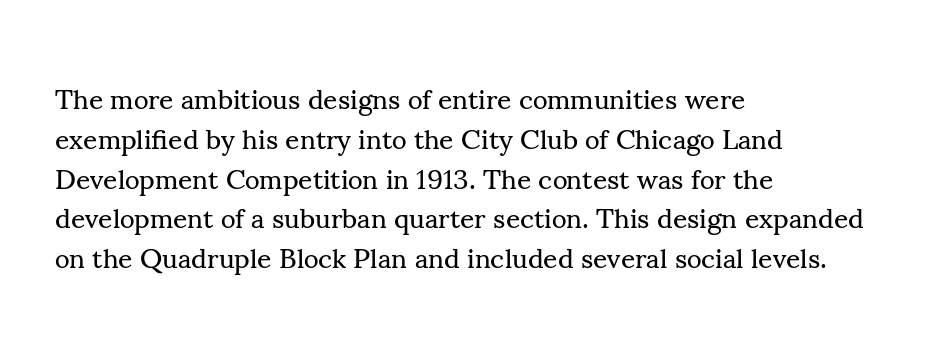
{"serif": "yes", "italic": "no", "bold": "no", "weight": "regular", "width": "normal", "stroke_contrast": "medium", "x_height": "small", "monospaced": "no", "underline": "no", "align": "left", "line_spacing": "normal", "line_spacing_ratio": 1.42, "letter_spacing": "normal", "letter_spacing_em": 0.0, "glyph_px": 28}
